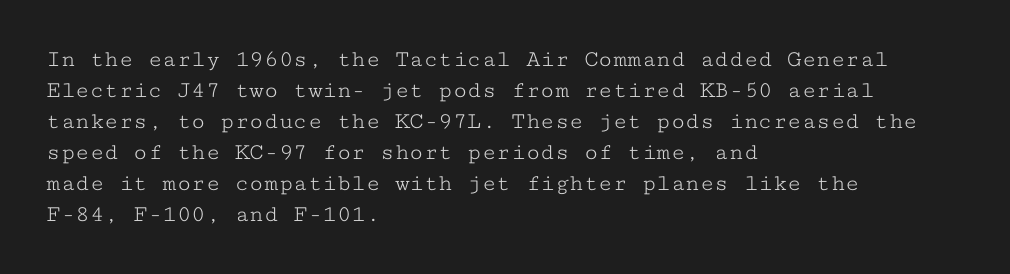
The image shows 24 px text type, upright; set left-aligned, normal line spacing (1.29x), normal letter spacing, not underlined.
